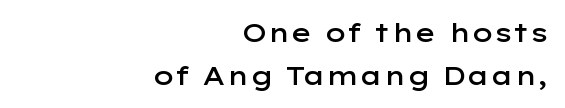
The image shows 26 px text type, upright; set right-aligned, normal line spacing (1.64x), normal letter spacing, not underlined.
